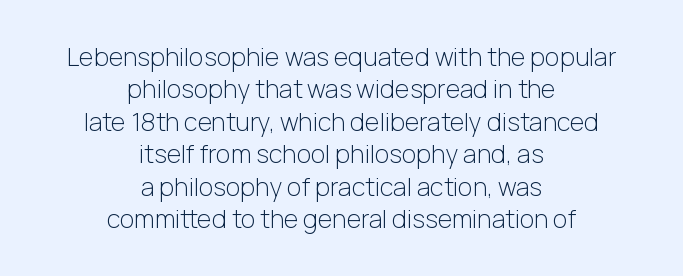
{"italic": "no", "bold": "no", "underline": "no", "align": "center", "line_spacing": "normal", "line_spacing_ratio": 1.3, "letter_spacing": "normal", "letter_spacing_em": 0.0, "glyph_px": 25}
